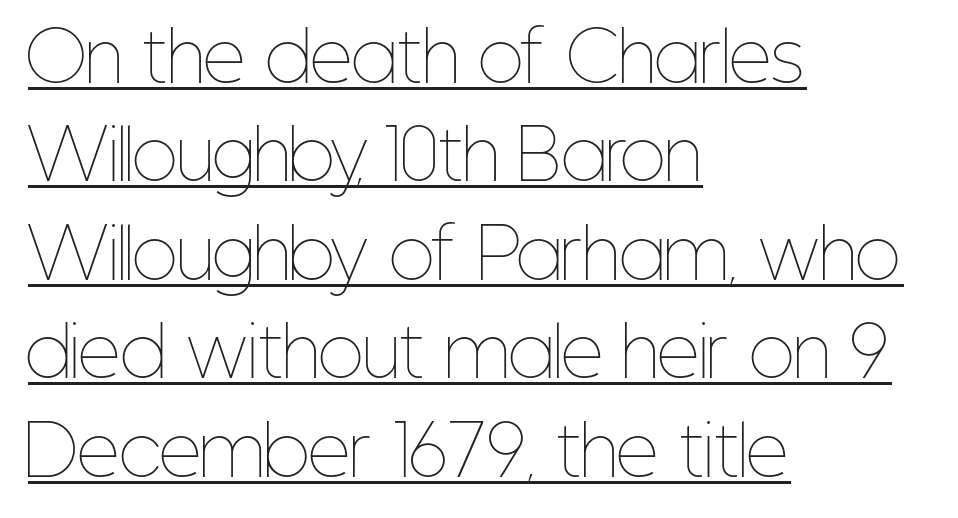
Every word sits above its own underline. A typesetter would call this zero additional tracking. The paragraph has a hard left edge and a soft right edge. What's the leading like? Ordinary, nothing unusual.
